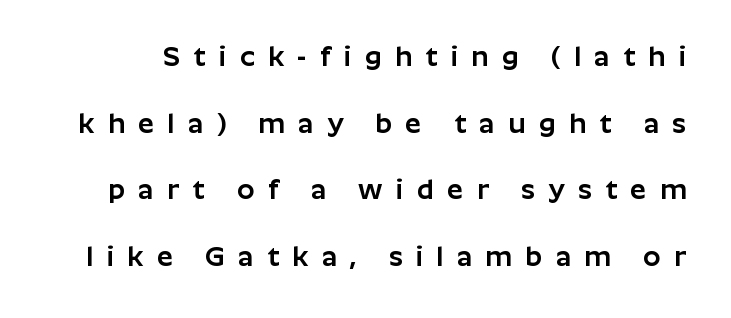
Posture: straight, roman, zero tilt. The letters advance in unequal steps, a hallmark of proportional type. The foot of each line stays bare and open. Serifs: no, the terminals of the letterforms are clean. Tracking here is generous; glyphs stand well apart from one another. Leading: increased.
